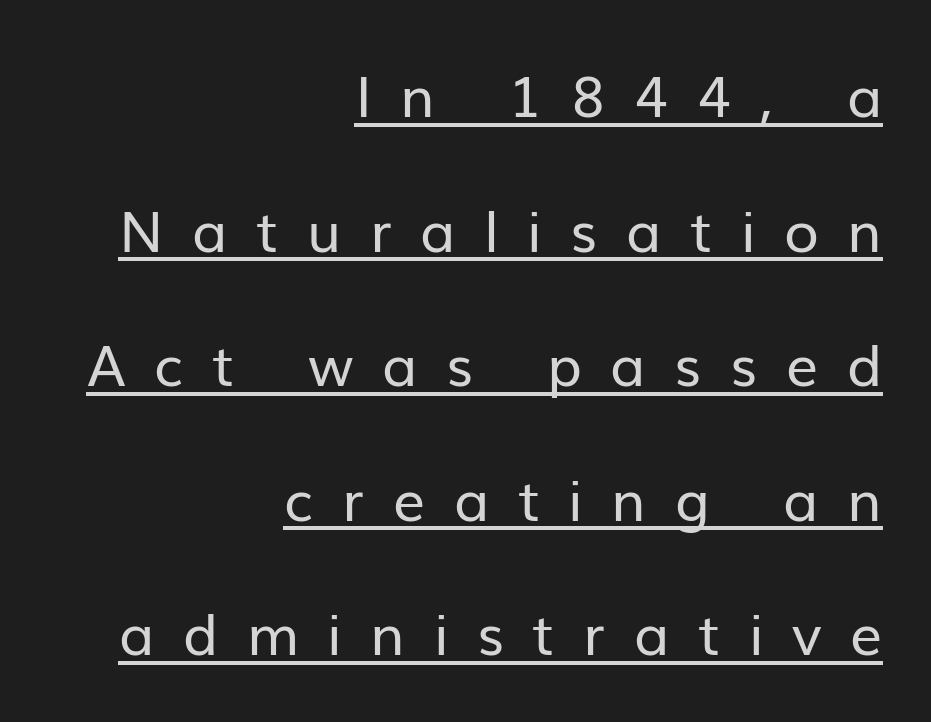
{"serif": "no", "italic": "no", "bold": "no", "weight": "regular", "width": "normal", "stroke_contrast": "low", "x_height": "medium", "monospaced": "no", "underline": "yes", "align": "right", "line_spacing": "loose", "line_spacing_ratio": 2.36, "letter_spacing": "wide", "letter_spacing_em": 0.5, "glyph_px": 57}
